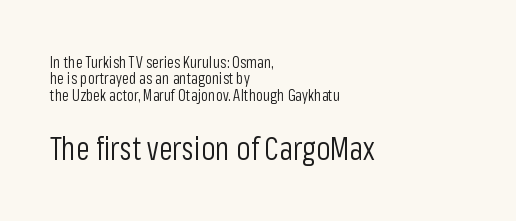
Q: Is the text bold? A: No.
Q: Is the text italic (slanted)? A: No, it is upright.
Q: Is the typeface a serif or a sans-serif typeface? A: Sans-serif.
Q: Is the text underlined? A: No.
Q: How is the paragraph aligned? A: Left-aligned.
Q: Is the spacing between letters normal or unusually wide? A: Normal.
Q: Is the spacing between lines tight, normal or loose? A: Tight.
Q: Which block of text is set in a larger size, the first (top) or the second (bottom)? A: The second (bottom) one.
Q: Width (condensed, normal, or wide)? A: Condensed.
Q: Stroke contrast? A: Low.
Q: x-height? A: Medium.
Q: Monospaced? A: No.
